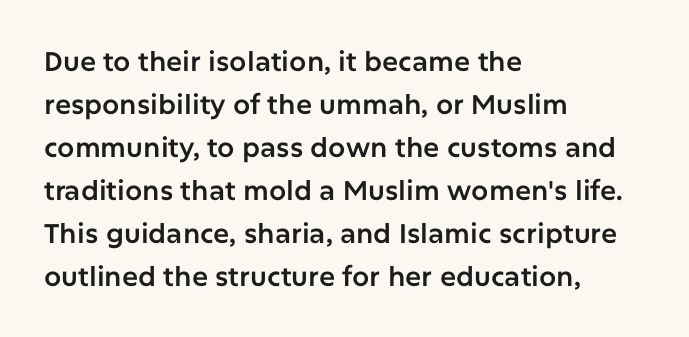
The image shows 27 px text type, upright; set left-aligned, normal line spacing (1.59x), normal letter spacing, not underlined.
